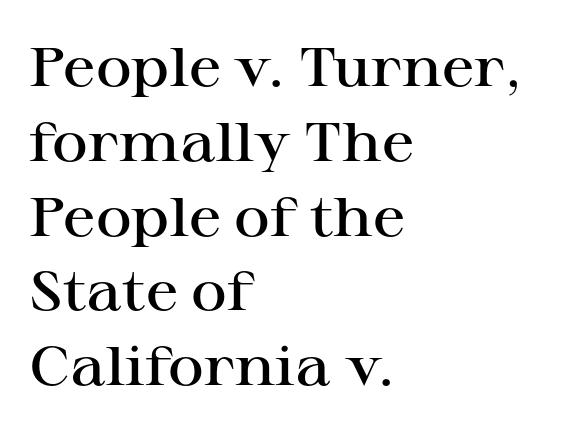
The image shows 55 px semibold, wide serif type, upright; set left-aligned, normal line spacing (1.36x), normal letter spacing, not underlined; high stroke contrast and a medium x-height.
